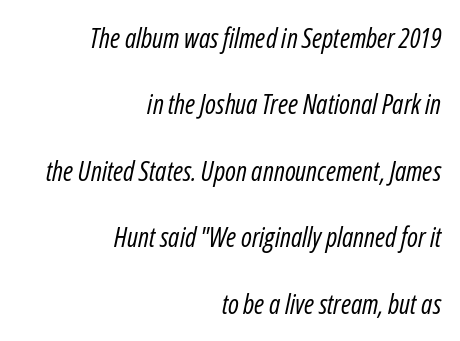
Q: Is the text bold? A: No.
Q: Is the text italic (slanted)? A: Yes, it leans right by about 12 degrees.
Q: Is the text underlined? A: No.
Q: How is the paragraph aligned? A: Right-aligned.
Q: Is the spacing between letters normal or unusually wide? A: Normal.
Q: Is the spacing between lines tight, normal or loose? A: Loose.
